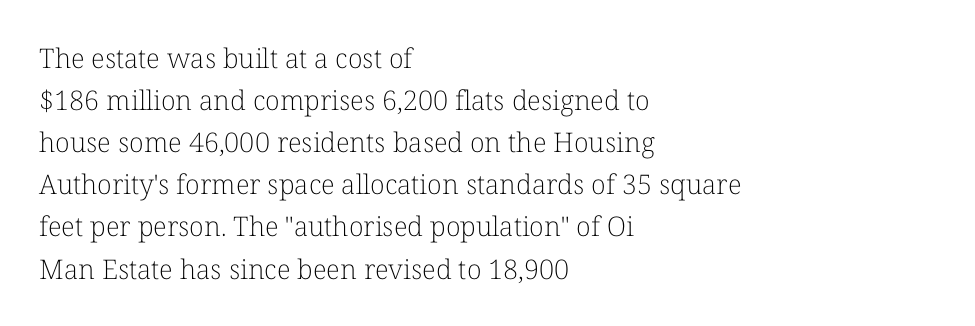
{"italic": "no", "bold": "no", "underline": "no", "align": "left", "line_spacing": "normal", "line_spacing_ratio": 1.56, "letter_spacing": "normal", "letter_spacing_em": 0.0, "glyph_px": 27}
